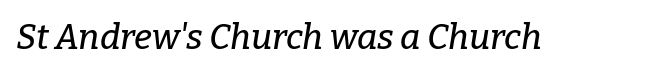
{"serif": "yes", "italic": "yes", "lean": "right", "slant_degrees": 9, "width": "normal", "stroke_contrast": "low", "x_height": "medium", "monospaced": "no", "underline": "no", "letter_spacing": "normal", "letter_spacing_em": 0.0, "glyph_px": 35}
